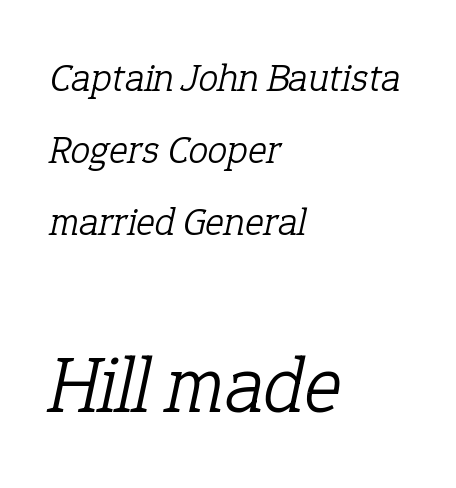
Q: Is the text bold? A: No.
Q: Is the text italic (slanted)? A: Yes, it leans right by about 12 degrees.
Q: Is the typeface a serif or a sans-serif typeface? A: Serif.
Q: Is the text underlined? A: No.
Q: How is the paragraph aligned? A: Left-aligned.
Q: Is the spacing between letters normal or unusually wide? A: Normal.
Q: Which block of text is set in a larger size, the first (top) or the second (bottom)? A: The second (bottom) one.
Q: Width (condensed, normal, or wide)? A: Normal.
Q: Stroke contrast? A: Low.
Q: x-height? A: Medium.
Q: Monospaced? A: No.
